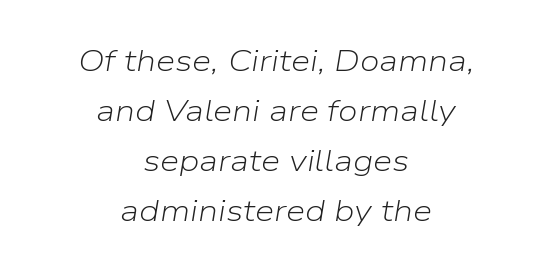
Yep, that's italic — everything's leaning. Proportional: the letters do not fall into vertical columns. Plain, unruled lines of type. Compared with a flush-left layout, this one balances lines on the center instead. Each word holds together tightly as a unit, with standard inter-letter gaps.
